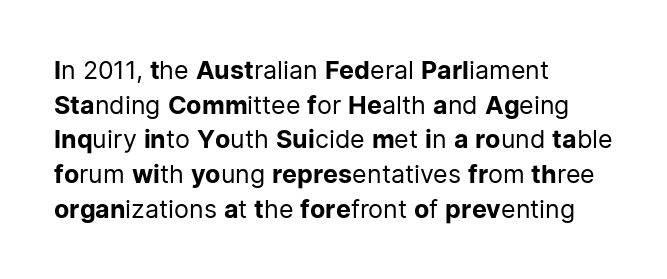
{"italic": "no", "bold": "no", "underline": "no", "align": "left", "line_spacing": "normal", "line_spacing_ratio": 1.39, "letter_spacing": "normal", "letter_spacing_em": 0.0, "glyph_px": 25}
